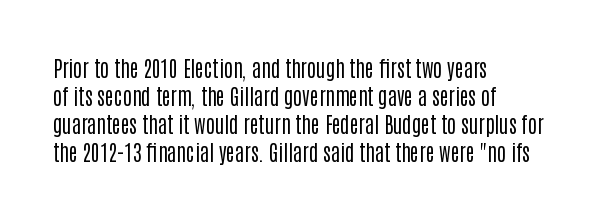
The image shows 21 px text type, upright; set left-aligned, normal line spacing (1.34x), normal letter spacing, not underlined.
